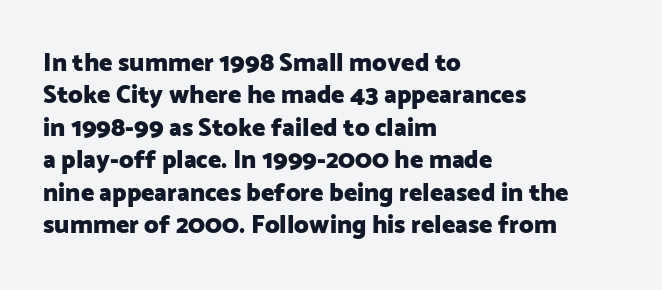
{"italic": "no", "bold": "yes", "underline": "no", "align": "left", "line_spacing": "normal", "line_spacing_ratio": 1.3, "letter_spacing": "normal", "letter_spacing_em": 0.0, "glyph_px": 25}
